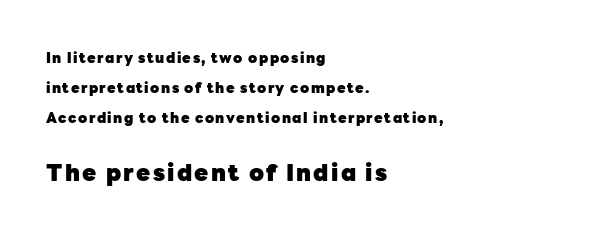
Every row of glyphs begins at an identical x-position on the left. Here the second block reads like a headline and the first like body copy. The font is running at its bold setting. The rendering uses a large line-height, opening up the rows.
